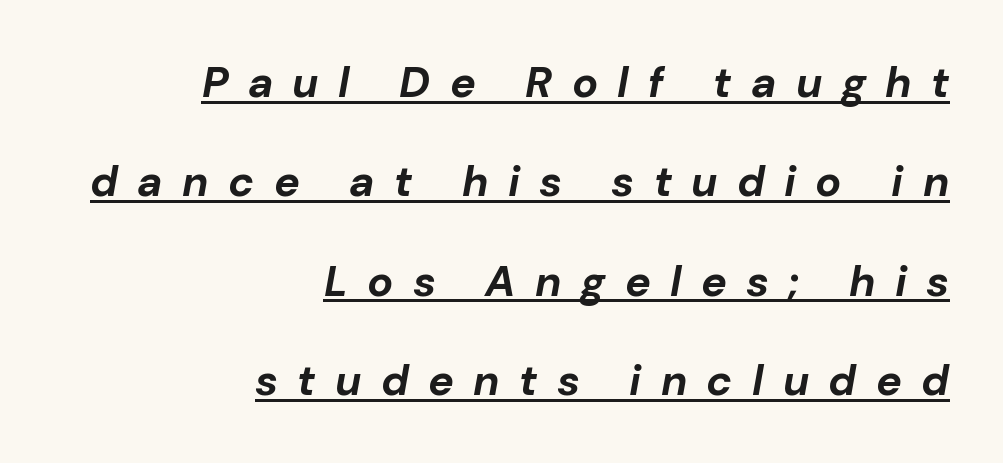
{"italic": "yes", "lean": "right", "slant_degrees": 10, "bold": "yes", "weight": "bold", "width": "normal", "stroke_contrast": "low", "x_height": "medium", "monospaced": "no", "underline": "yes", "align": "right", "line_spacing": "loose", "line_spacing_ratio": 2.31, "letter_spacing": "wide", "letter_spacing_em": 0.45, "glyph_px": 43}
